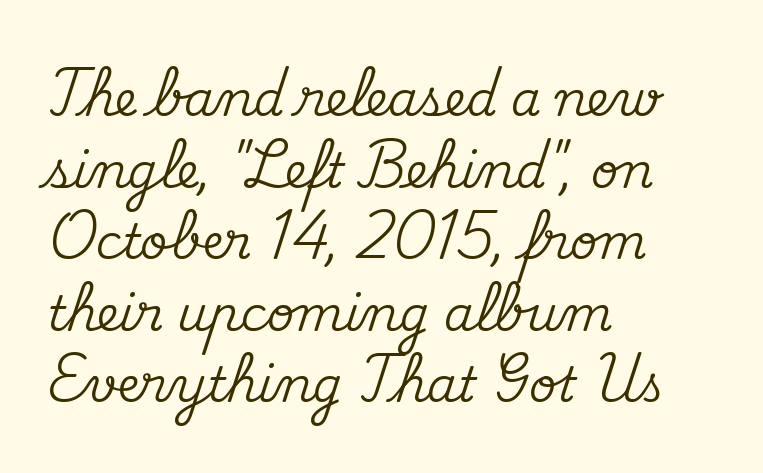
{"serif": "yes", "width": "normal", "stroke_contrast": "medium", "x_height": "small", "monospaced": "no", "underline": "no", "align": "left", "line_spacing": "normal", "line_spacing_ratio": 1.49, "letter_spacing": "normal", "letter_spacing_em": 0.0, "glyph_px": 48}
